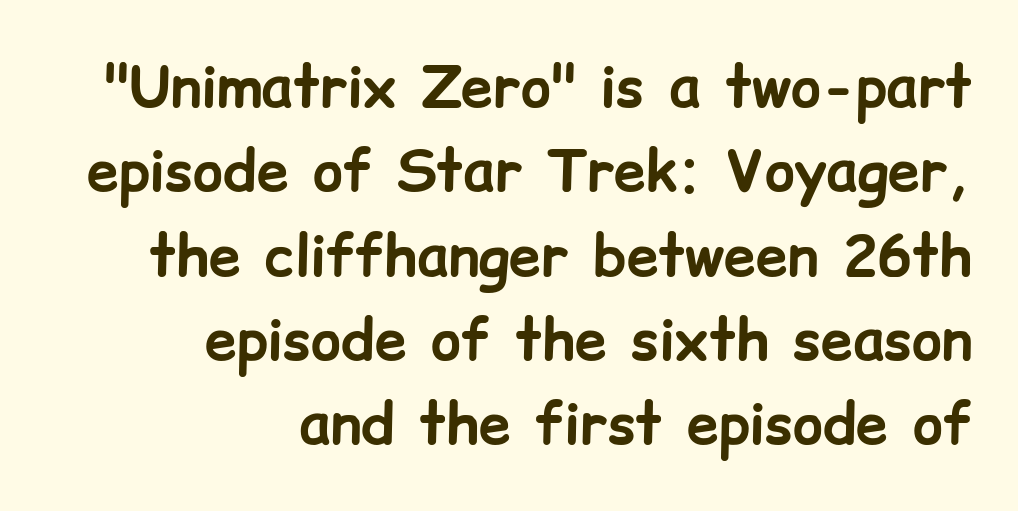
Q: Is the text bold? A: Yes.
Q: Is the text italic (slanted)? A: No, it is upright.
Q: Is the typeface a serif or a sans-serif typeface? A: Sans-serif.
Q: Is the text underlined? A: No.
Q: How is the paragraph aligned? A: Right-aligned.
Q: Is the spacing between letters normal or unusually wide? A: Normal.
Q: Is the spacing between lines tight, normal or loose? A: Normal.
Q: Width (condensed, normal, or wide)? A: Normal.
Q: Stroke contrast? A: Low.
Q: x-height? A: Medium.
Q: Monospaced? A: No.
